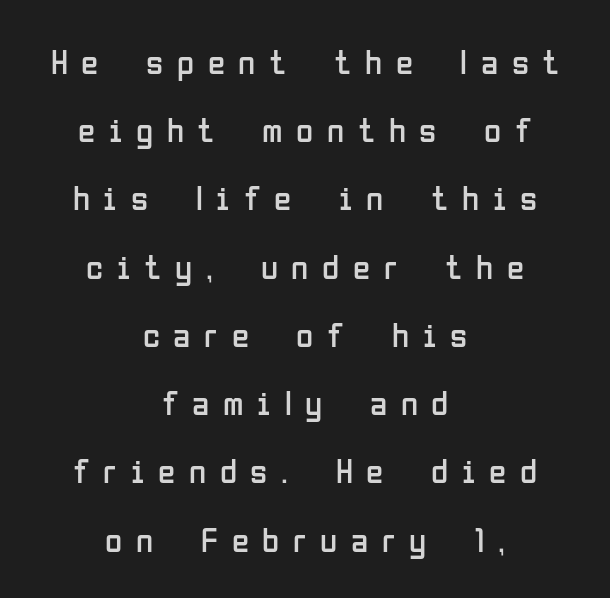
{"serif": "no", "italic": "no", "bold": "no", "weight": "regular", "width": "condensed", "stroke_contrast": "low", "x_height": "medium", "monospaced": "no", "underline": "no", "align": "center", "line_spacing": "loose", "line_spacing_ratio": 1.95, "letter_spacing": "wide", "letter_spacing_em": 0.39, "glyph_px": 35}
